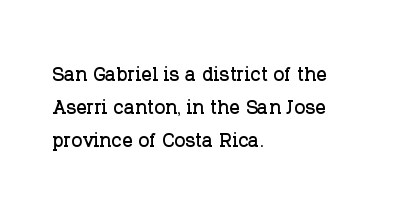
Q: Is the text italic (slanted)? A: No, it is upright.
Q: Is the text underlined? A: No.
Q: How is the paragraph aligned? A: Left-aligned.
Q: Is the spacing between letters normal or unusually wide? A: Normal.
Q: Is the spacing between lines tight, normal or loose? A: Normal.
